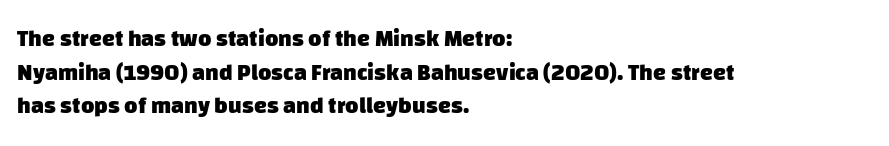
{"bold": "yes", "underline": "no", "align": "left", "line_spacing": "normal", "line_spacing_ratio": 1.46, "letter_spacing": "normal", "letter_spacing_em": 0.0, "glyph_px": 23}
